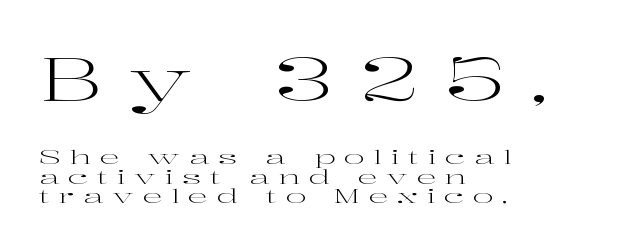
Q: Is the text bold? A: No.
Q: Is the text italic (slanted)? A: No, it is upright.
Q: Is the typeface a serif or a sans-serif typeface? A: Serif.
Q: Is the text underlined? A: No.
Q: How is the paragraph aligned? A: Left-aligned.
Q: Is the spacing between letters normal or unusually wide? A: Unusually wide.
Q: Is the spacing between lines tight, normal or loose? A: Tight.
Q: Which block of text is set in a larger size, the first (top) or the second (bottom)? A: The first (top) one.
Q: Width (condensed, normal, or wide)? A: Wide.
Q: Stroke contrast? A: High.
Q: x-height? A: Medium.
Q: Monospaced? A: No.
